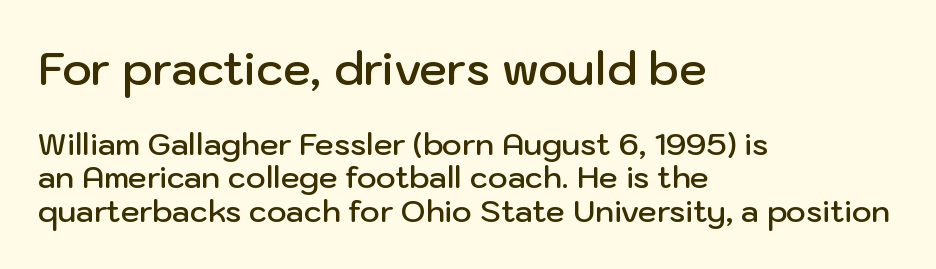
Q: Is the text bold? A: Semi-bold.
Q: Is the text italic (slanted)? A: No, it is upright.
Q: Is the typeface a serif or a sans-serif typeface? A: Sans-serif.
Q: Is the text underlined? A: No.
Q: How is the paragraph aligned? A: Left-aligned.
Q: Is the spacing between letters normal or unusually wide? A: Normal.
Q: Is the spacing between lines tight, normal or loose? A: Tight.
Q: Which block of text is set in a larger size, the first (top) or the second (bottom)? A: The first (top) one.
Q: Width (condensed, normal, or wide)? A: Normal.
Q: Stroke contrast? A: Low.
Q: x-height? A: Medium.
Q: Monospaced? A: No.
